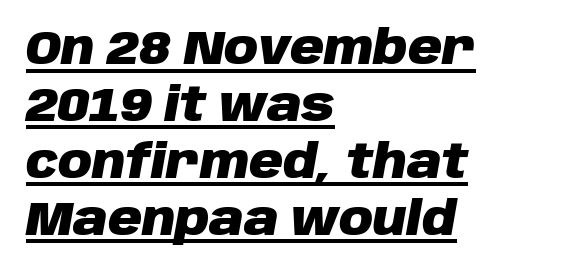
Q: Is the text bold? A: Yes.
Q: Is the text italic (slanted)? A: Yes, it leans right by about 10 degrees.
Q: Is the text underlined? A: Yes.
Q: How is the paragraph aligned? A: Left-aligned.
Q: Is the spacing between letters normal or unusually wide? A: Normal.
Q: Width (condensed, normal, or wide)? A: Normal.
Q: Stroke contrast? A: Low.
Q: x-height? A: Large.
Q: Monospaced? A: No.
